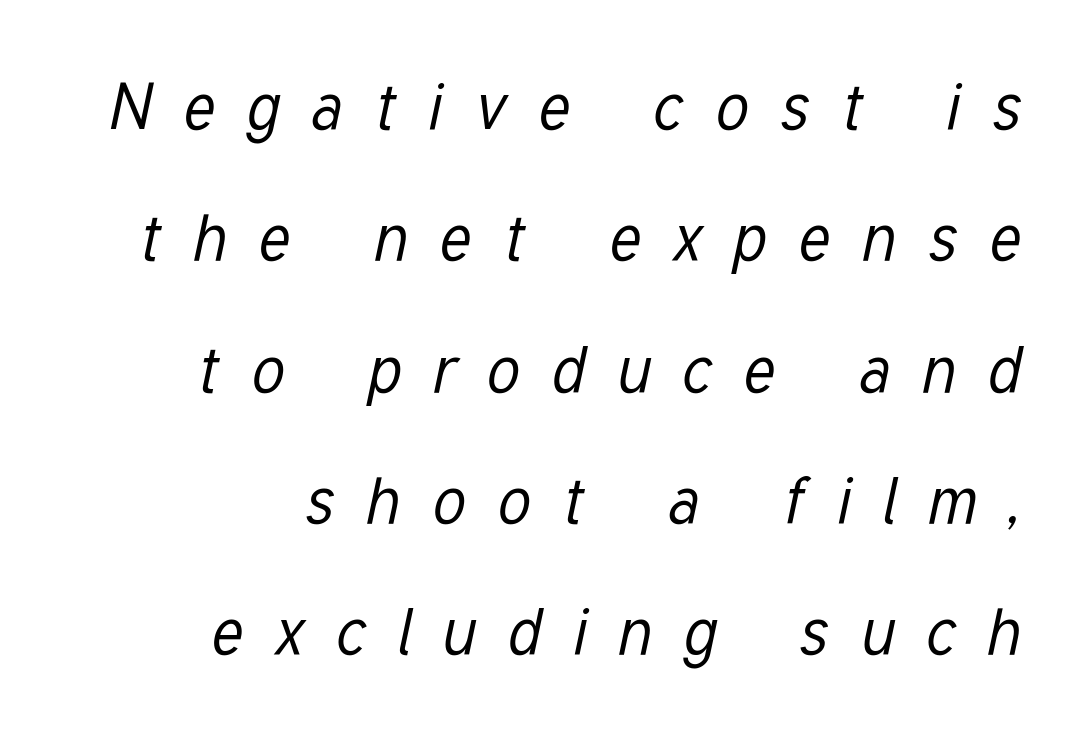
{"italic": "yes", "lean": "right", "slant_degrees": 12, "bold": "no", "weight": "regular", "width": "condensed", "stroke_contrast": "low", "x_height": "medium", "monospaced": "no", "underline": "no", "align": "right", "line_spacing": "loose", "line_spacing_ratio": 2.02, "letter_spacing": "wide", "letter_spacing_em": 0.49, "glyph_px": 65}
